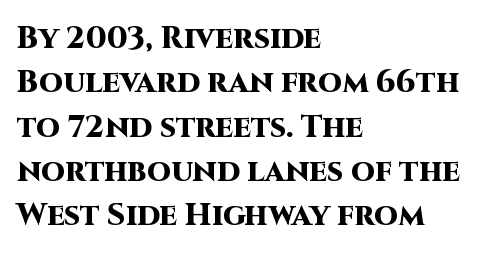
The image shows 31 px heavy sans-serif type, upright; set left-aligned, normal line spacing (1.43x), normal letter spacing, not underlined; high stroke contrast and a large x-height.
